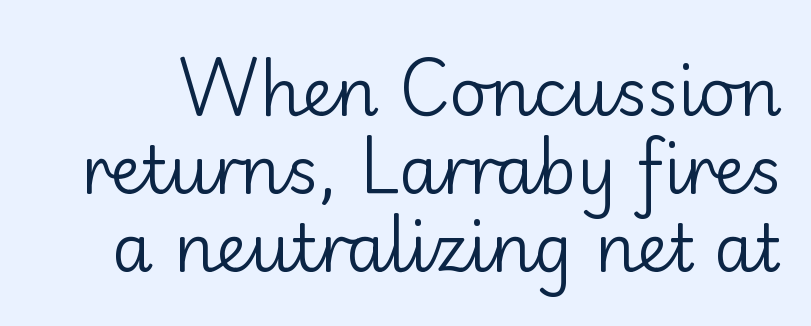
The image shows 66 px regular-weight sans-serif type, upright; set line spacing 1.18x, normal letter spacing, not underlined; low stroke contrast and a small x-height.
